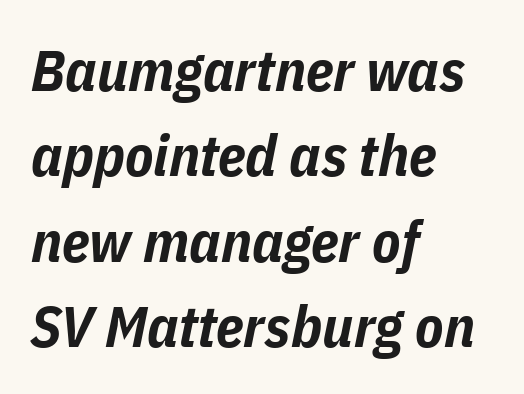
The sample has been set heavy, in full bold. A typesetter would mark this as italic. Line spacing here is normal. Spacing verdict: proportional, widths tailored to each character. Horizontally, the lines are justified to the leading edge only.
